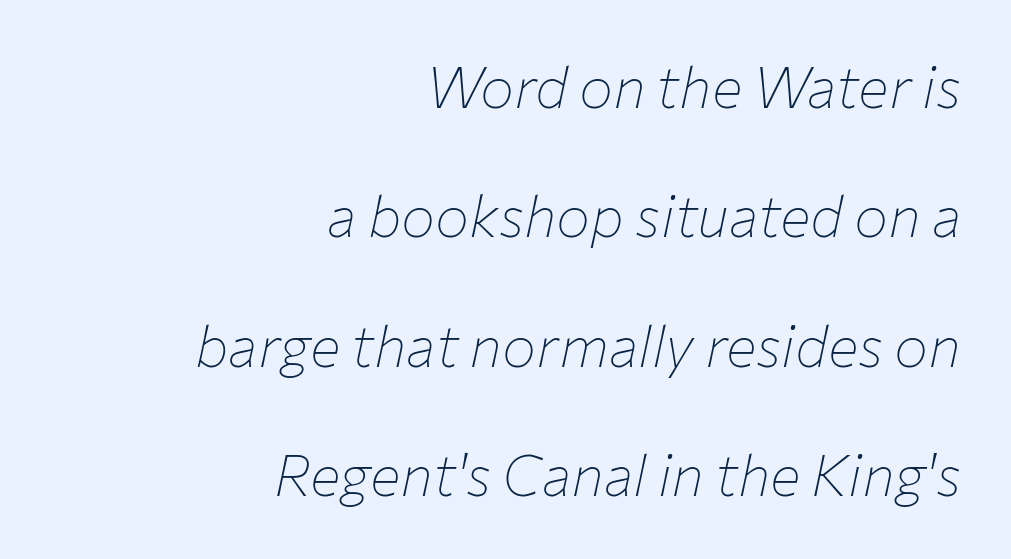
Q: Is the text bold? A: No.
Q: Is the text italic (slanted)? A: Yes, it leans right by about 12 degrees.
Q: Is the text underlined? A: No.
Q: How is the paragraph aligned? A: Right-aligned.
Q: Is the spacing between letters normal or unusually wide? A: Normal.
Q: Is the spacing between lines tight, normal or loose? A: Loose.
Q: Width (condensed, normal, or wide)? A: Normal.
Q: Stroke contrast? A: Low.
Q: x-height? A: Medium.
Q: Monospaced? A: No.
